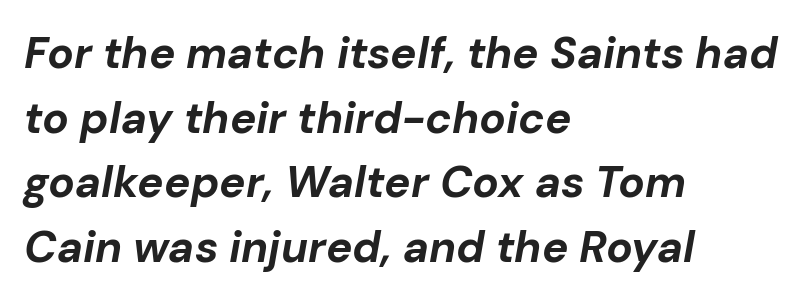
The image shows 44 px bold type, italic (leaning right); set left-aligned, normal line spacing (1.47x), normal letter spacing, not underlined; low stroke contrast and a medium x-height.
